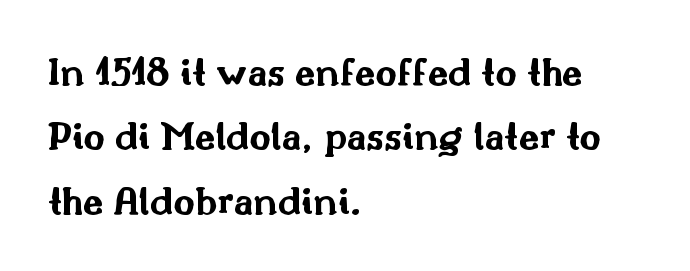
The image shows 41 px bold, wide sans-serif type, upright; set left-aligned, normal line spacing (1.57x), normal letter spacing, not underlined; medium stroke contrast and a small x-height.
